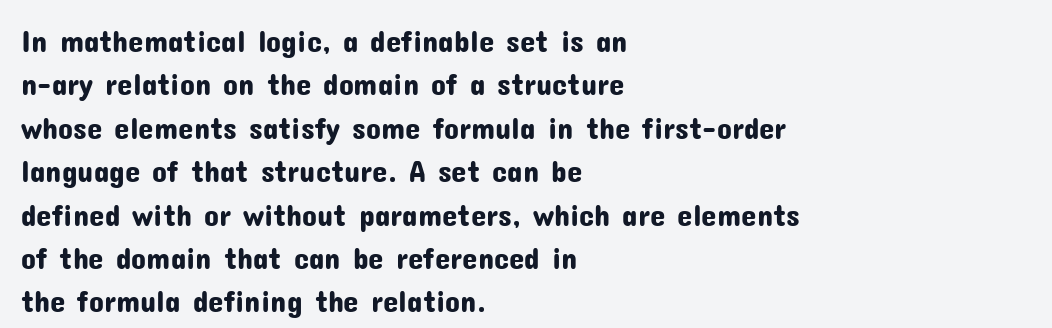
A roman cut, with each character standing at attention. The paragraph shown leans on its left margin. Check the space under the baseline: it is left empty. The face used here is proportionally spaced, like ordinary book or web type. The face used here is rendered with its standard letterfit. Compared with typical paragraphs, the rows here are spaced about the same.
